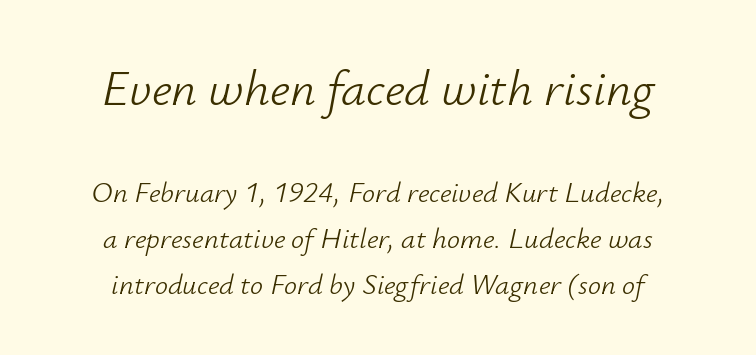
{"italic": "yes", "lean": "right", "slant_degrees": 12, "bold": "no", "weight": "light", "width": "normal", "stroke_contrast": "low", "x_height": "small", "monospaced": "no", "underline": "no", "align": "center", "line_spacing": "normal", "line_spacing_ratio": 1.58, "letter_spacing": "normal", "letter_spacing_em": 0.0, "larger_block": "first", "size_ratio": 1.72, "glyph_px": 50}
